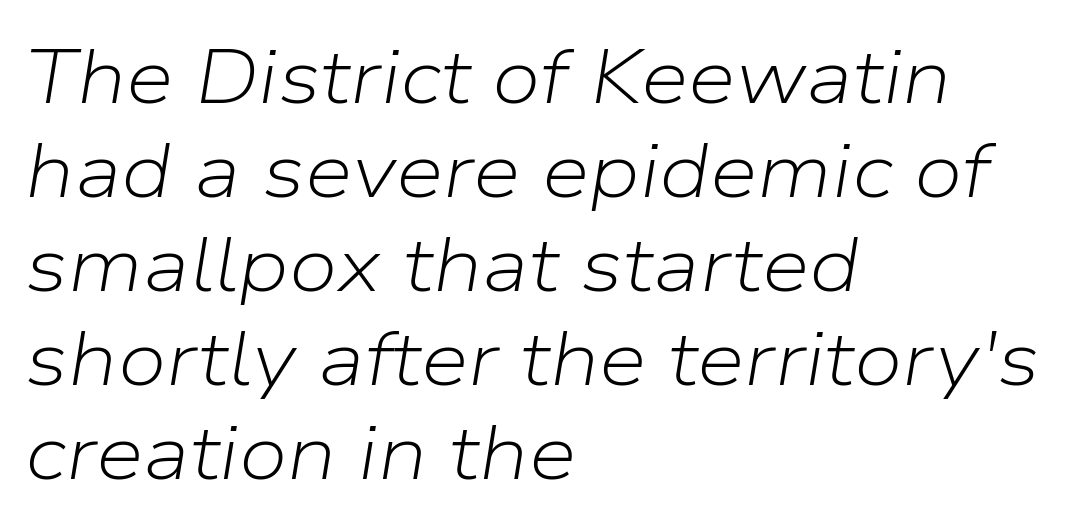
The image shows 77 px light type, italic (leaning right); set left-aligned, line spacing 1.22x, normal letter spacing, not underlined; low stroke contrast and a medium x-height.
